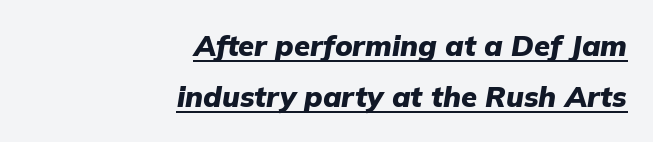
The image shows 29 px heavy type, italic (leaning right); set right-aligned, line spacing 1.76x, normal letter spacing, underlined; low stroke contrast and a medium x-height.
